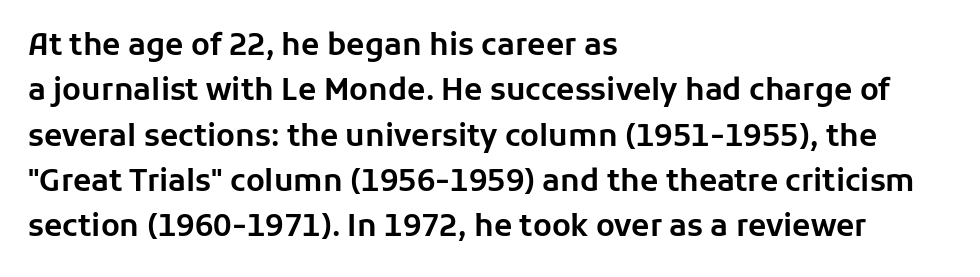
The image shows 30 px sans-serif type, upright; set left-aligned, normal line spacing (1.51x), normal letter spacing, not underlined; low stroke contrast and a medium x-height.
